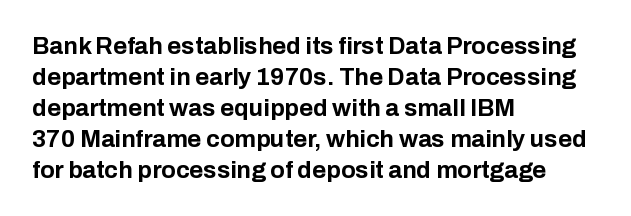
Q: Is the text bold? A: Yes.
Q: Is the text italic (slanted)? A: No, it is upright.
Q: Is the text underlined? A: No.
Q: How is the paragraph aligned? A: Left-aligned.
Q: Is the spacing between letters normal or unusually wide? A: Normal.
Q: Is the spacing between lines tight, normal or loose? A: Normal.
